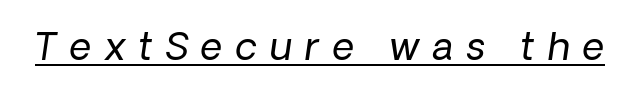
The image shows 38 px regular-weight type, italic (leaning right); set unusually wide letter spacing (+0.34 em), underlined; low stroke contrast and a medium x-height.
